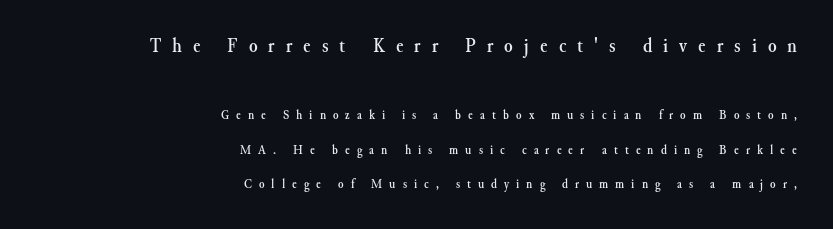
Q: Is the text italic (slanted)? A: No, it is upright.
Q: Is the text underlined? A: No.
Q: How is the paragraph aligned? A: Right-aligned.
Q: Is the spacing between letters normal or unusually wide? A: Unusually wide.
Q: Is the spacing between lines tight, normal or loose? A: Loose.
Q: Which block of text is set in a larger size, the first (top) or the second (bottom)? A: The first (top) one.
